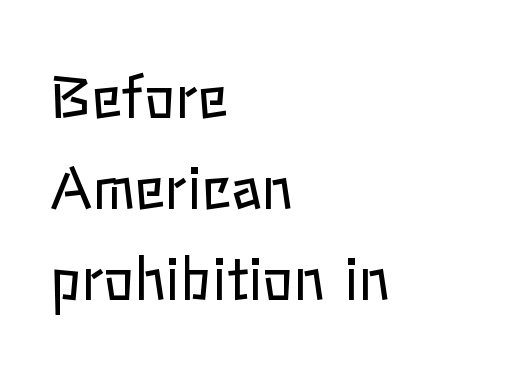
Q: Is the text bold? A: No.
Q: Is the text italic (slanted)? A: No, it is upright.
Q: Is the text underlined? A: No.
Q: How is the paragraph aligned? A: Left-aligned.
Q: Is the spacing between letters normal or unusually wide? A: Normal.
Q: Is the spacing between lines tight, normal or loose? A: Normal.
Q: Width (condensed, normal, or wide)? A: Normal.
Q: Stroke contrast? A: Low.
Q: x-height? A: Medium.
Q: Monospaced? A: No.
